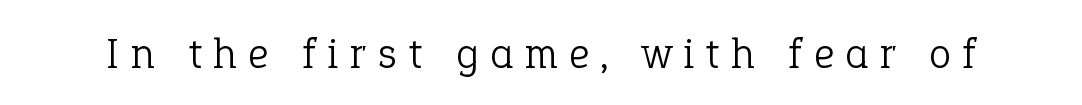
The image shows 44 px light serif type, upright; set unusually wide letter spacing (+0.27 em), not underlined; low stroke contrast and a medium x-height.
